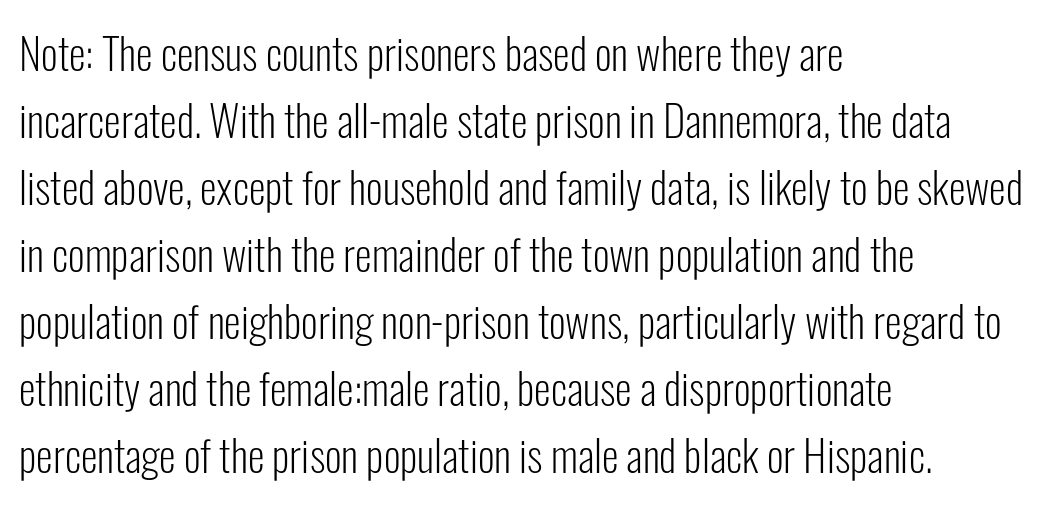
Q: Is the text bold? A: No.
Q: Is the text italic (slanted)? A: No, it is upright.
Q: Is the typeface a serif or a sans-serif typeface? A: Sans-serif.
Q: Is the text underlined? A: No.
Q: How is the paragraph aligned? A: Left-aligned.
Q: Is the spacing between letters normal or unusually wide? A: Normal.
Q: Is the spacing between lines tight, normal or loose? A: Normal.
Q: Width (condensed, normal, or wide)? A: Condensed.
Q: Stroke contrast? A: Low.
Q: x-height? A: Medium.
Q: Monospaced? A: No.
